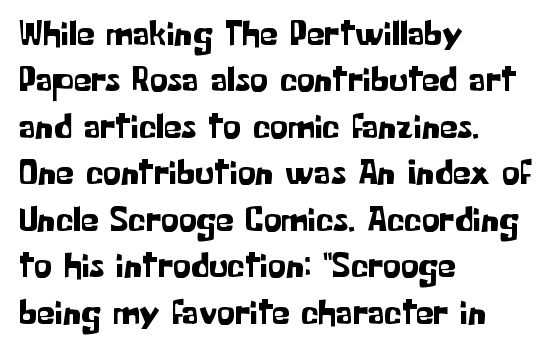
Q: Is the text italic (slanted)? A: No, it is upright.
Q: Is the typeface a serif or a sans-serif typeface? A: Sans-serif.
Q: Is the text underlined? A: No.
Q: How is the paragraph aligned? A: Left-aligned.
Q: Is the spacing between letters normal or unusually wide? A: Normal.
Q: Is the spacing between lines tight, normal or loose? A: Normal.
Q: Width (condensed, normal, or wide)? A: Normal.
Q: Stroke contrast? A: Low.
Q: x-height? A: Medium.
Q: Monospaced? A: No.
